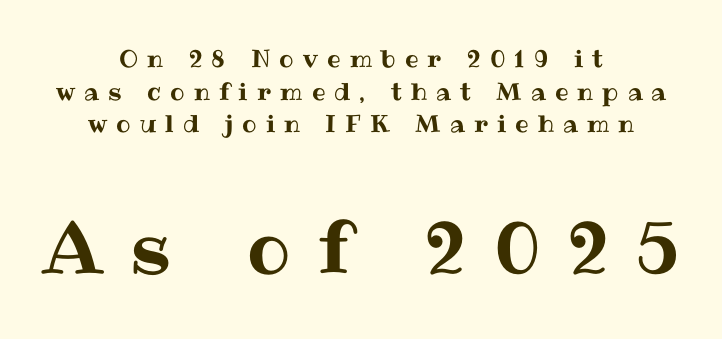
{"italic": "no", "width": "normal", "stroke_contrast": "medium", "x_height": "medium", "monospaced": "no", "underline": "no", "align": "center", "line_spacing": "normal", "line_spacing_ratio": 1.36, "letter_spacing": "wide", "letter_spacing_em": 0.38, "larger_block": "second", "size_ratio": 3.0, "glyph_px": 72}
